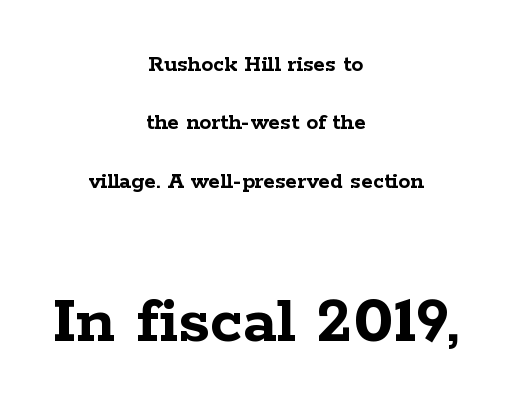
The image shows 71 px semibold, wide serif type, upright; set centered, loose line spacing (2.43x), normal letter spacing, not underlined; the second (bottom) block is 2.96x larger; low stroke contrast and a medium x-height.
